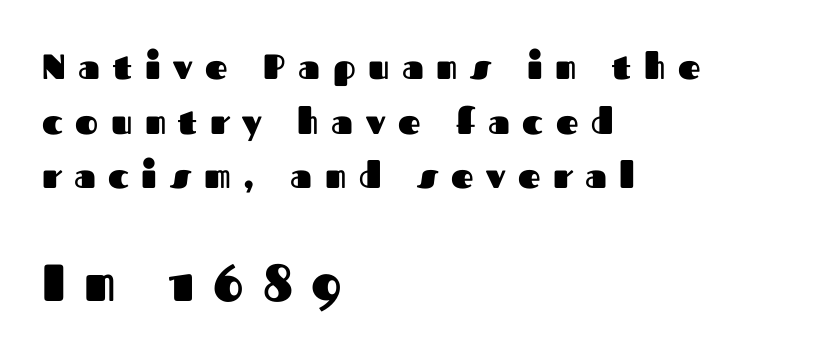
Reading down the column, the eye jumps a familiar distance to each next line. Is the letter spacing exaggerated? Yes — the characters are pushed far apart. This sample uses a sans-serif face. The rendering enlarges the type as you move from the upper chunk to the lower. The typography opts for an upright posture over an oblique one.
